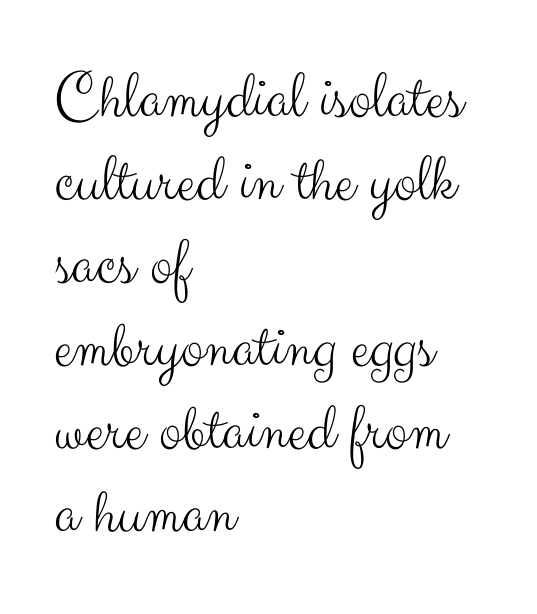
{"serif": "no", "bold": "no", "weight": "light", "width": "normal", "stroke_contrast": "medium", "x_height": "small", "monospaced": "no", "underline": "no", "align": "left", "line_spacing_ratio": 1.22, "letter_spacing": "normal", "letter_spacing_em": 0.0, "glyph_px": 68}
